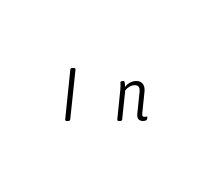
This is not heavy type; no bold has been used. Each letter keeps its own natural width here, so spacing adapts to shape. Honestly, the letter spacing is so wide it's the main thing you notice. Posture: slanted. Has an underline been added? It has not.
